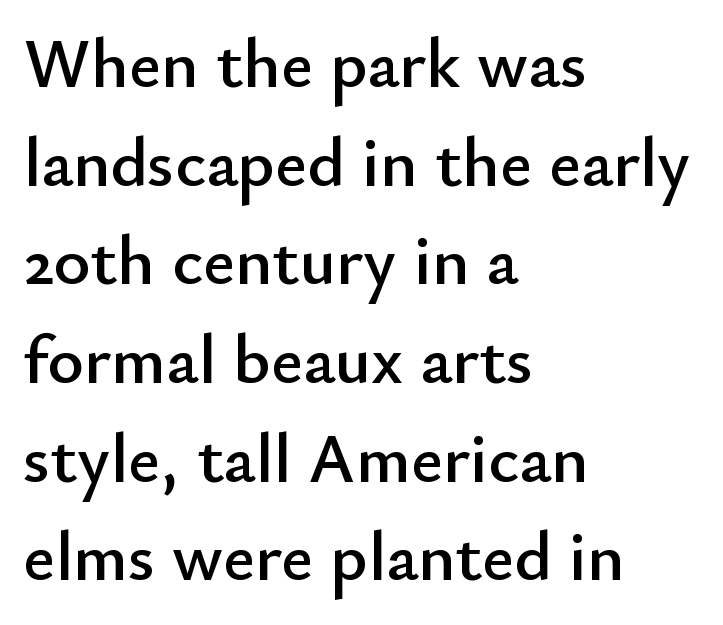
Decoration check: the copy has no underline. The ragged edge is on the right, which tells us the setting is flush left. The passage shown stacks its lines at a standard gap. Short note: letters normally spaced. Each letter's strokes conclude bluntly, with no projecting serifs.
